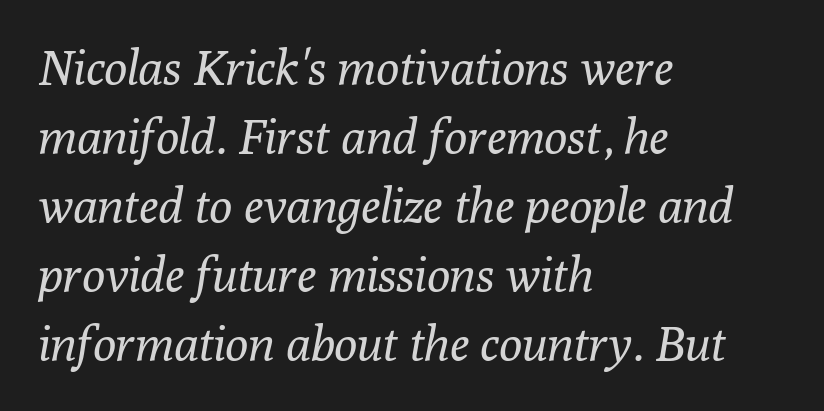
Letters rest on an invisible, unmarked baseline. In CSS terms this would be text-align: left. Tall strokes in this sample are angled rather than plumb. Glyph-to-glyph distance matches everyday printed text.
